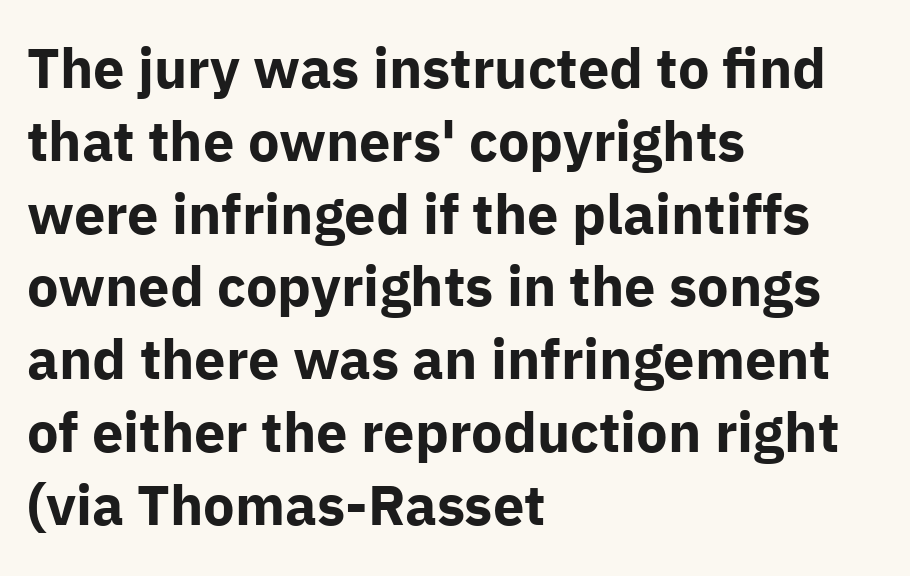
Q: Is the text bold? A: Yes.
Q: Is the text italic (slanted)? A: No, it is upright.
Q: Is the typeface a serif or a sans-serif typeface? A: Sans-serif.
Q: Is the text underlined? A: No.
Q: How is the paragraph aligned? A: Left-aligned.
Q: Is the spacing between letters normal or unusually wide? A: Normal.
Q: Is the spacing between lines tight, normal or loose? A: Normal.
Q: Width (condensed, normal, or wide)? A: Normal.
Q: Stroke contrast? A: Low.
Q: x-height? A: Medium.
Q: Monospaced? A: No.
